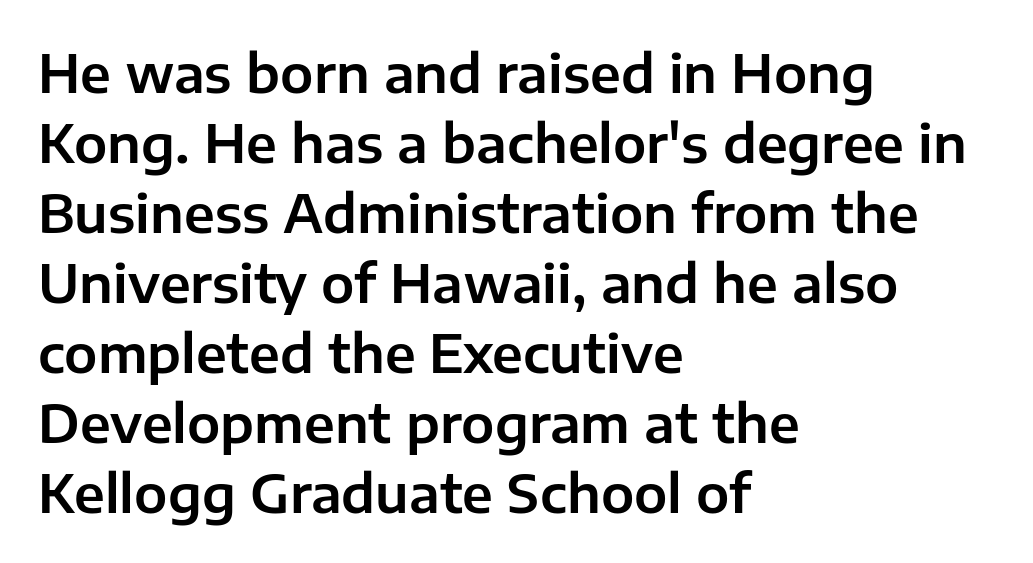
The passage is arranged the way most books set body copy — flush left. This sample uses plain, unmodified letter spacing. Think of a printed novel: that variable character pitch is what you see here. Quick note: not italic, upright. Nothing sits at the stroke ends, so this counts as sans-serif.
